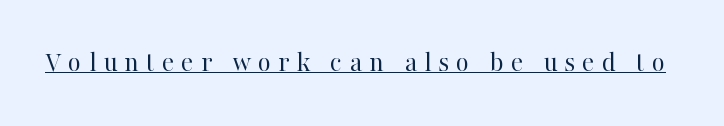
The image shows 29 px regular-weight serif type, upright; set unusually wide letter spacing (+0.24 em), underlined; high stroke contrast and a medium x-height.
